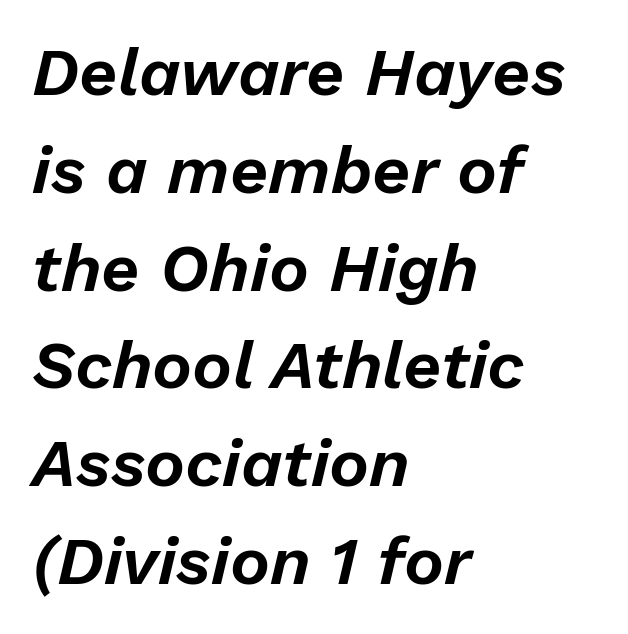
{"italic": "yes", "lean": "right", "slant_degrees": 13, "width": "normal", "stroke_contrast": "low", "x_height": "medium", "monospaced": "no", "underline": "no", "align": "left", "line_spacing": "normal", "line_spacing_ratio": 1.46, "letter_spacing": "normal", "letter_spacing_em": 0.0, "glyph_px": 67}
